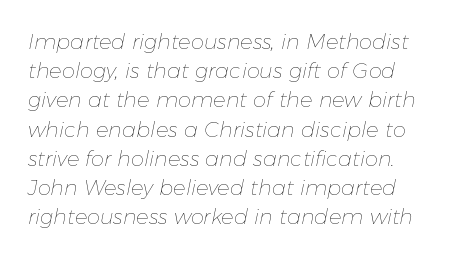
The image shows 21 px text type, italic (leaning right); set normal line spacing (1.39x), normal letter spacing, not underlined.
